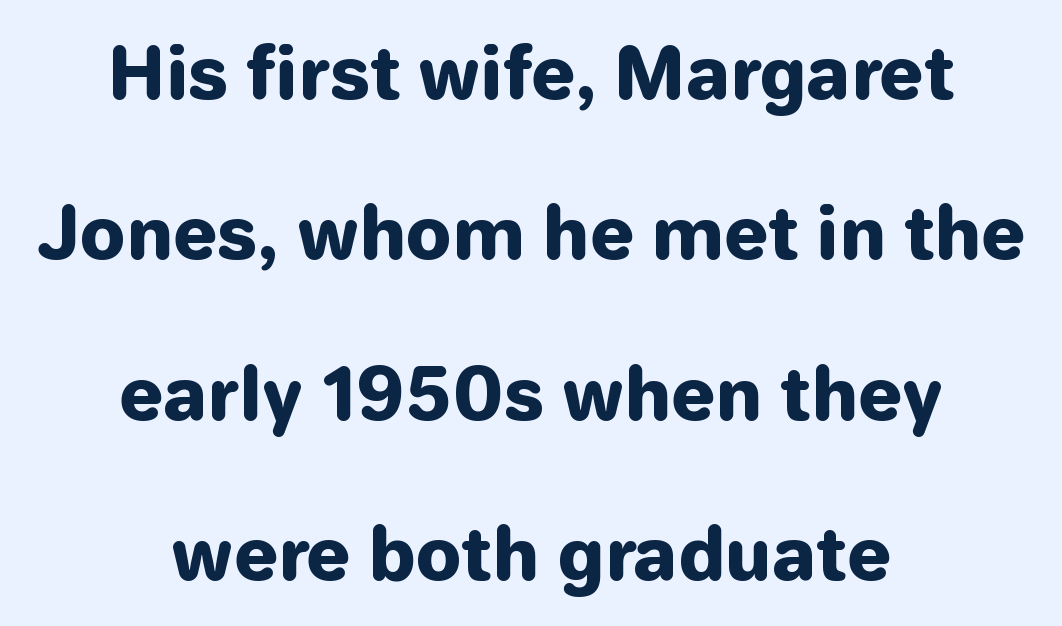
The image shows 71 px heavy sans-serif type, upright; set centered, loose line spacing (2.26x), normal letter spacing, not underlined; low stroke contrast and a medium x-height.
